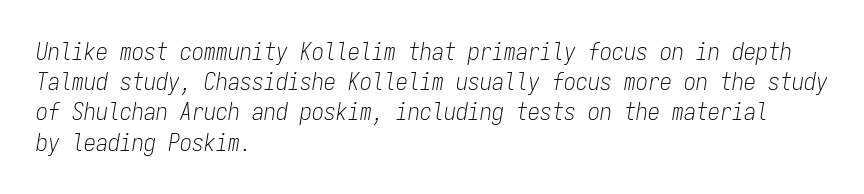
{"italic": "yes", "lean": "right", "slant_degrees": 9, "bold": "no", "underline": "no", "align": "left", "line_spacing": "normal", "line_spacing_ratio": 1.26, "letter_spacing": "normal", "letter_spacing_em": 0.0, "glyph_px": 24}
